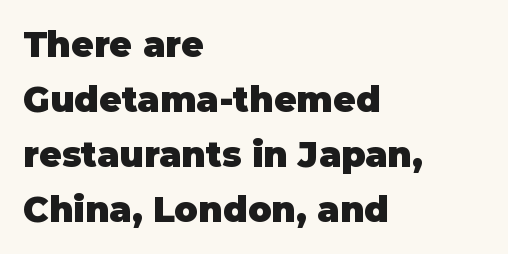
Check the space under the baseline: it is left empty. The characters display no serif detailing; their extremities are plain. I'd describe the lettering as bold — thick and assertive. The passage shown has conventional tracking throughout. The line-height multiplier appears to be the usual default.
